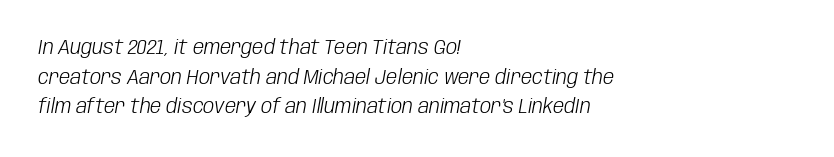
{"italic": "yes", "lean": "right", "slant_degrees": 10, "bold": "no", "underline": "no", "align": "left", "line_spacing": "normal", "line_spacing_ratio": 1.48, "letter_spacing": "normal", "letter_spacing_em": 0.0, "glyph_px": 20}
